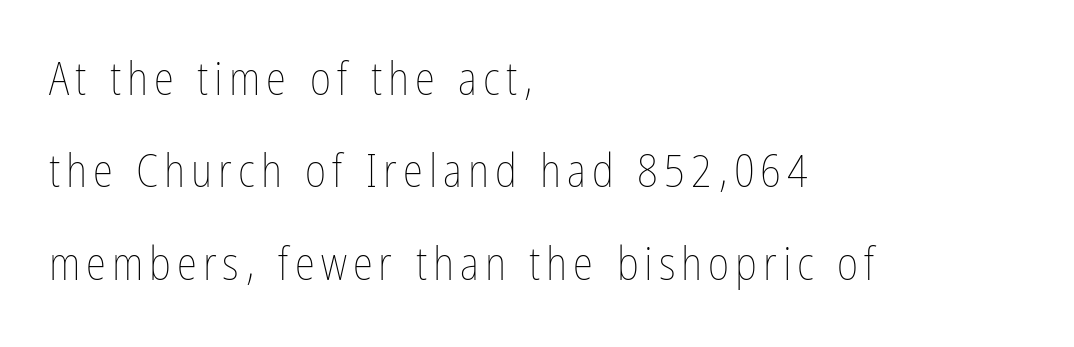
{"italic": "no", "bold": "no", "weight": "thin", "width": "condensed", "stroke_contrast": "low", "x_height": "medium", "monospaced": "no", "underline": "no", "align": "left", "line_spacing": "loose", "line_spacing_ratio": 2.01, "glyph_px": 46}
